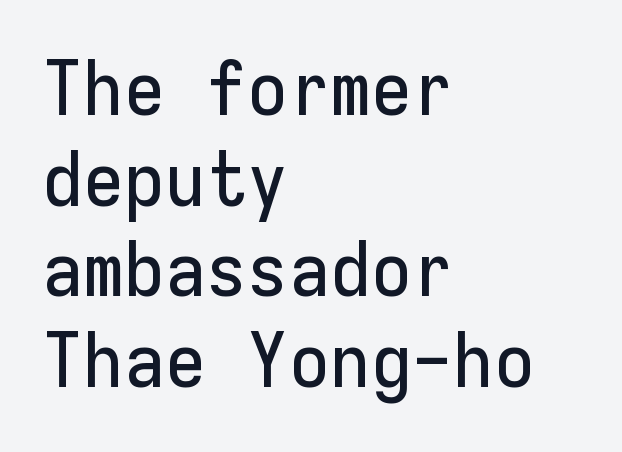
{"serif": "no", "italic": "no", "width": "normal", "stroke_contrast": "low", "x_height": "medium", "monospaced": "yes", "underline": "no", "align": "left", "line_spacing_ratio": 1.21, "letter_spacing": "normal", "letter_spacing_em": 0.0, "glyph_px": 75}
